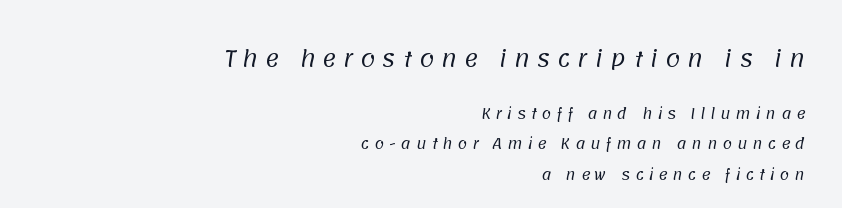
{"bold": "no", "underline": "no", "align": "right", "line_spacing": "loose", "line_spacing_ratio": 2.18, "letter_spacing": "wide", "letter_spacing_em": 0.34, "larger_block": "first", "size_ratio": 1.5, "glyph_px": 21}
